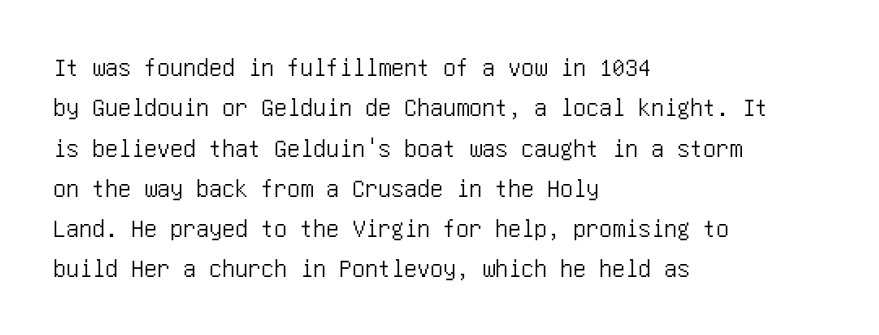
The image shows 26 px text type, upright; set left-aligned, normal line spacing (1.55x), normal letter spacing, not underlined.
